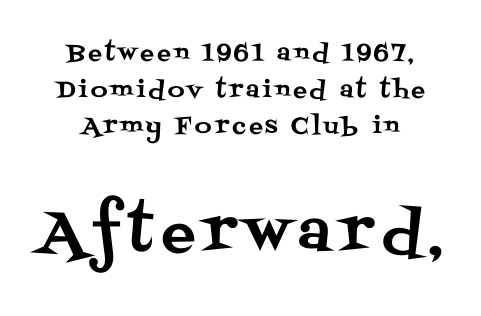
{"serif": "yes", "italic": "no", "width": "normal", "stroke_contrast": "medium", "x_height": "large", "monospaced": "no", "underline": "no", "align": "center", "line_spacing": "normal", "line_spacing_ratio": 1.59, "larger_block": "second", "size_ratio": 2.48, "glyph_px": 57}
